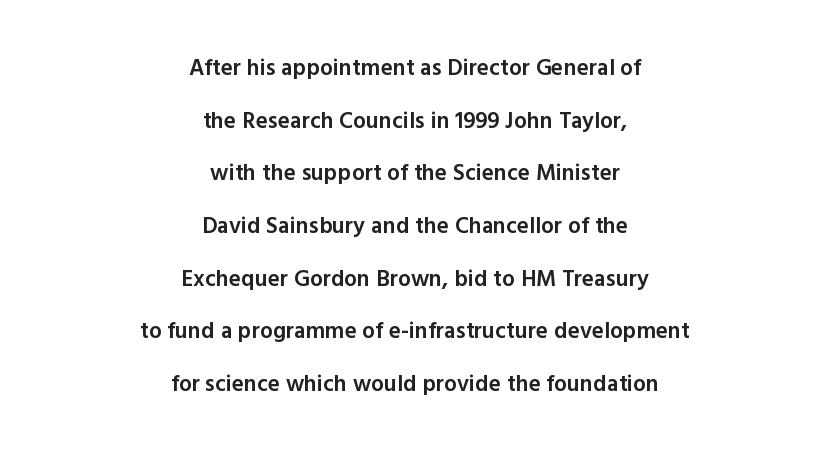
The image shows 23 px text type, upright; set centered, loose line spacing (2.29x), normal letter spacing, not underlined.
